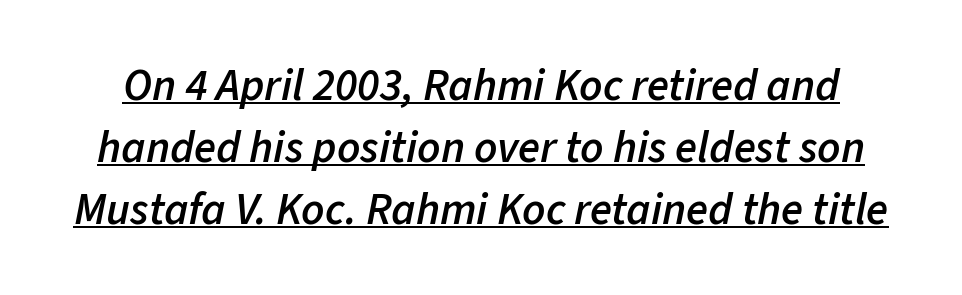
Beneath each row of characters lies a ruled line. These lines carry some extra weight — a demibold, not a full bold. Glyph-to-glyph distance matches everyday printed text. Successive baselines arrive at the customary interval. These lines were composed using italics.
